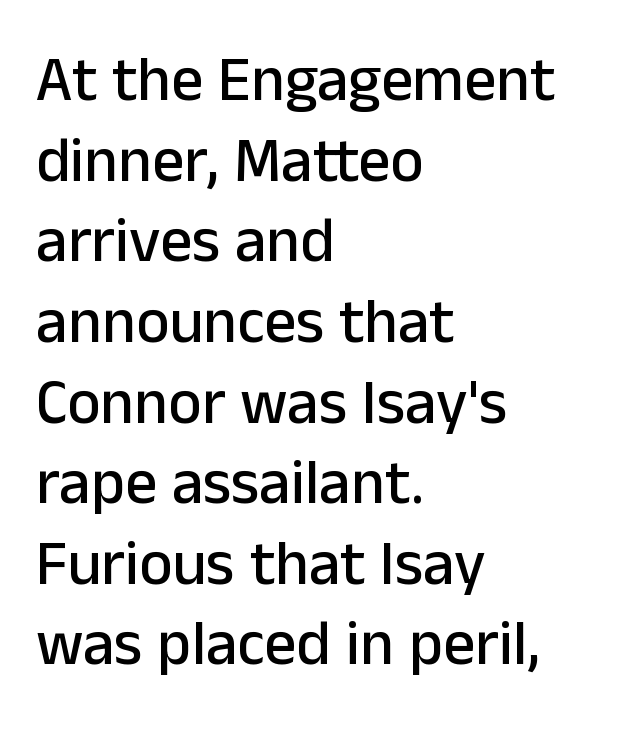
{"serif": "no", "italic": "no", "width": "normal", "stroke_contrast": "low", "x_height": "medium", "monospaced": "no", "underline": "no", "align": "left", "line_spacing": "normal", "line_spacing_ratio": 1.28, "letter_spacing": "normal", "letter_spacing_em": 0.0, "glyph_px": 63}
